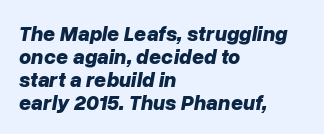
Thick stems and heavy bowls — unmistakably bold. This sample uses an oblique cut, with every glyph tilted off the vertical. Each new line begins almost immediately beneath the previous one. The horizontal fit of the characters is conventional and even. Underlining? Definitely not there.
